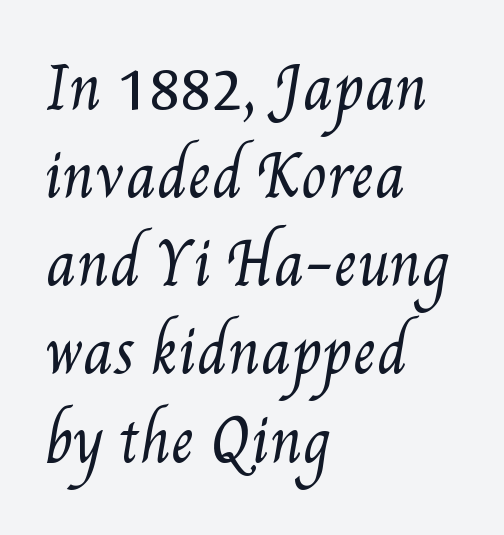
Q: Is the text bold? A: No.
Q: Is the text underlined? A: No.
Q: How is the paragraph aligned? A: Left-aligned.
Q: Is the spacing between letters normal or unusually wide? A: Normal.
Q: Is the spacing between lines tight, normal or loose? A: Normal.
Q: Width (condensed, normal, or wide)? A: Condensed.
Q: Stroke contrast? A: Medium.
Q: x-height? A: Small.
Q: Monospaced? A: No.
